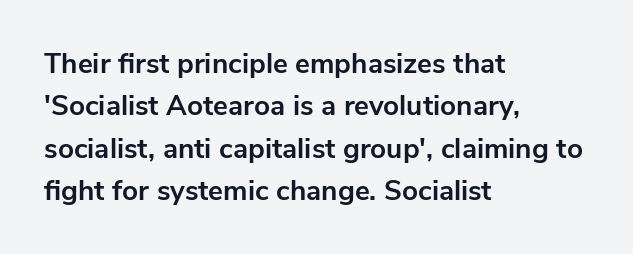
The image shows 28 px bold sans-serif type, upright; set left-aligned, normal line spacing (1.51x), normal letter spacing, not underlined; low stroke contrast and a medium x-height.
